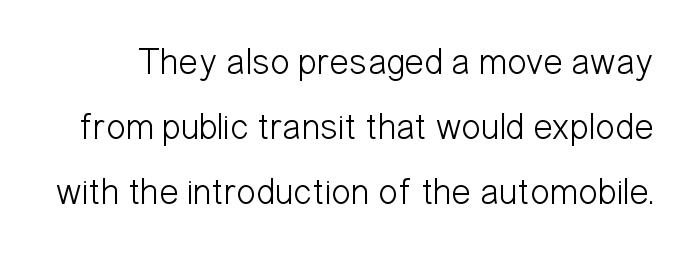
The image shows 37 px light, condensed sans-serif type, upright; set line spacing 1.76x, normal letter spacing, not underlined; low stroke contrast and a medium x-height.
